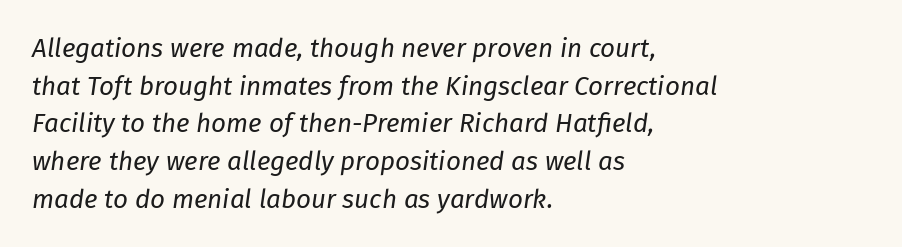
Glance below the letters and you will spot only blank space. The letters look calm and open, with moderate or lighter stems. The font's italic variant was chosen for this text. The lines in this sample share a left origin and differ only in where they stop. Regarding leading, the lines here are spaced in the standard way.
